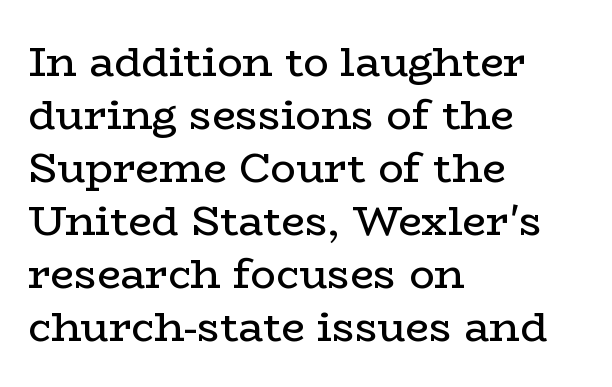
{"serif": "yes", "italic": "no", "bold": "no", "weight": "regular", "width": "wide", "stroke_contrast": "low", "x_height": "medium", "monospaced": "no", "underline": "no", "align": "left", "line_spacing": "normal", "line_spacing_ratio": 1.26, "letter_spacing": "normal", "letter_spacing_em": 0.0, "glyph_px": 42}
